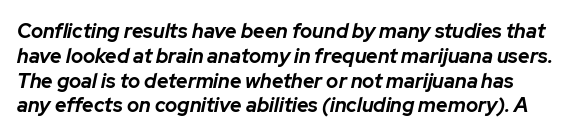
{"italic": "yes", "lean": "right", "slant_degrees": 12, "bold": "yes", "underline": "no", "line_spacing_ratio": 1.24, "letter_spacing": "normal", "letter_spacing_em": 0.0, "glyph_px": 20}
